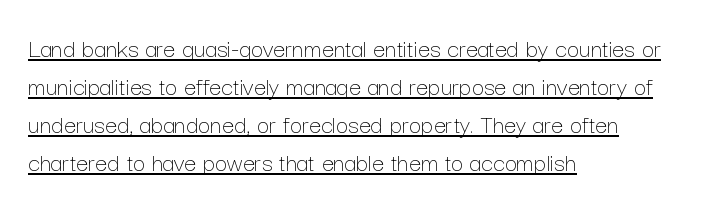
The image shows 27 px text type, upright; set left-aligned, normal line spacing (1.41x), normal letter spacing, underlined.
